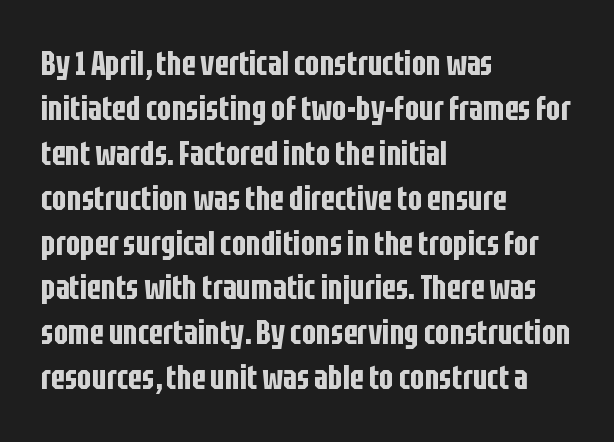
{"serif": "no", "italic": "no", "width": "condensed", "stroke_contrast": "low", "x_height": "large", "monospaced": "no", "underline": "no", "align": "left", "line_spacing": "normal", "line_spacing_ratio": 1.32, "letter_spacing": "normal", "letter_spacing_em": 0.0, "glyph_px": 34}
